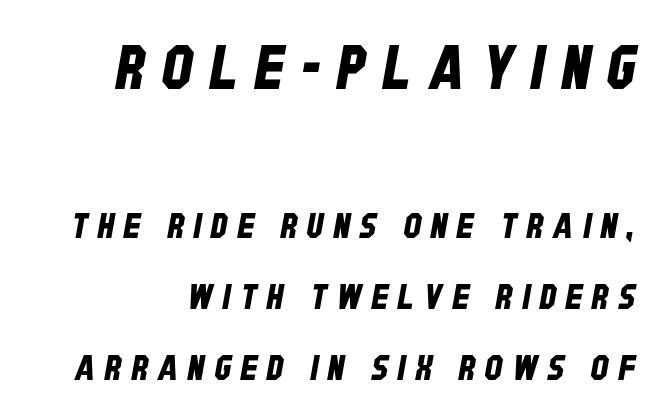
In terms of leading, this rendering errs on the spacious side. Clear beneath every line of the passage. Someone cranked the tracking dial way up on this one. Each letter keeps its own natural width here, so spacing adapts to shape. The face used here appears at its bigger size in the upper chunk.
